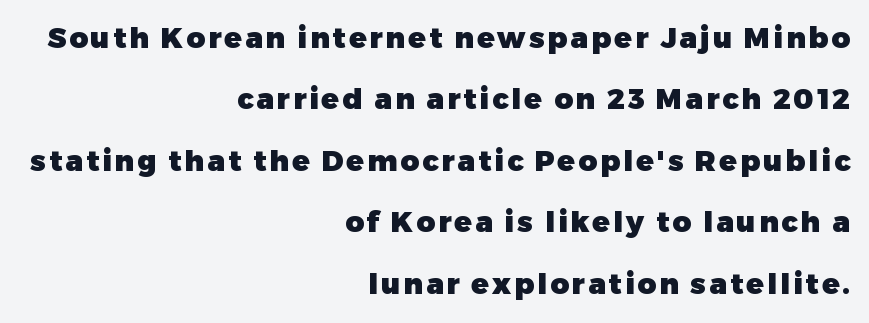
Q: Is the text bold? A: Yes.
Q: Is the text italic (slanted)? A: No, it is upright.
Q: Is the typeface a serif or a sans-serif typeface? A: Sans-serif.
Q: Is the text underlined? A: No.
Q: How is the paragraph aligned? A: Right-aligned.
Q: Is the spacing between lines tight, normal or loose? A: Loose.
Q: Width (condensed, normal, or wide)? A: Normal.
Q: Stroke contrast? A: Low.
Q: x-height? A: Medium.
Q: Monospaced? A: No.
